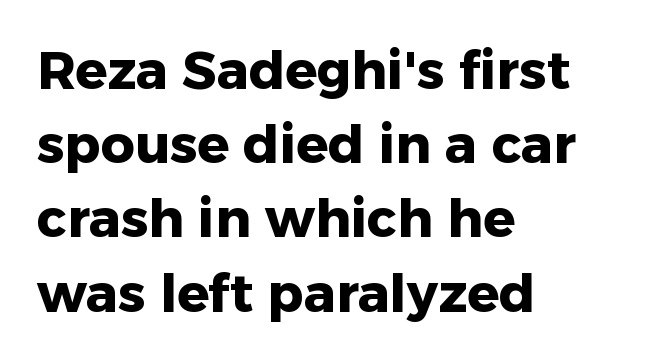
Q: Is the text bold? A: Yes.
Q: Is the text italic (slanted)? A: No, it is upright.
Q: Is the typeface a serif or a sans-serif typeface? A: Sans-serif.
Q: Is the text underlined? A: No.
Q: How is the paragraph aligned? A: Left-aligned.
Q: Is the spacing between letters normal or unusually wide? A: Normal.
Q: Is the spacing between lines tight, normal or loose? A: Normal.
Q: Width (condensed, normal, or wide)? A: Normal.
Q: Stroke contrast? A: Low.
Q: x-height? A: Medium.
Q: Monospaced? A: No.
